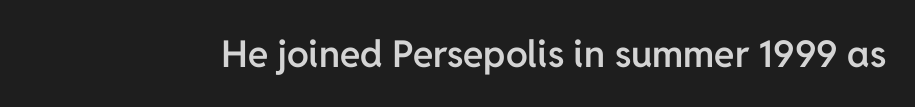
The image shows 37 px semibold sans-serif type, upright; set normal letter spacing, not underlined; low stroke contrast and a medium x-height.
